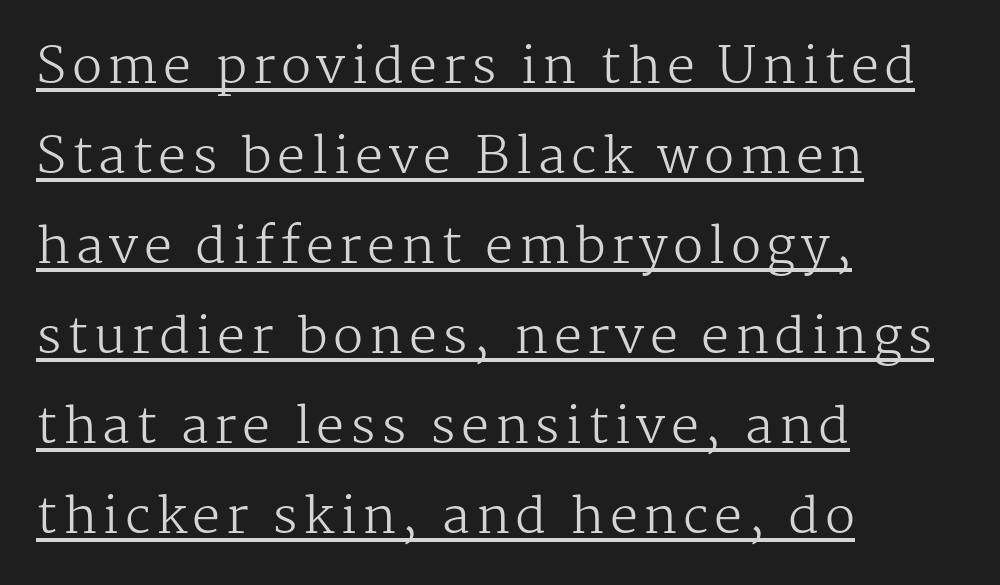
The image shows 50 px regular-weight serif type, upright; set left-aligned, line spacing 1.8x, underlined; medium stroke contrast and a medium x-height.
